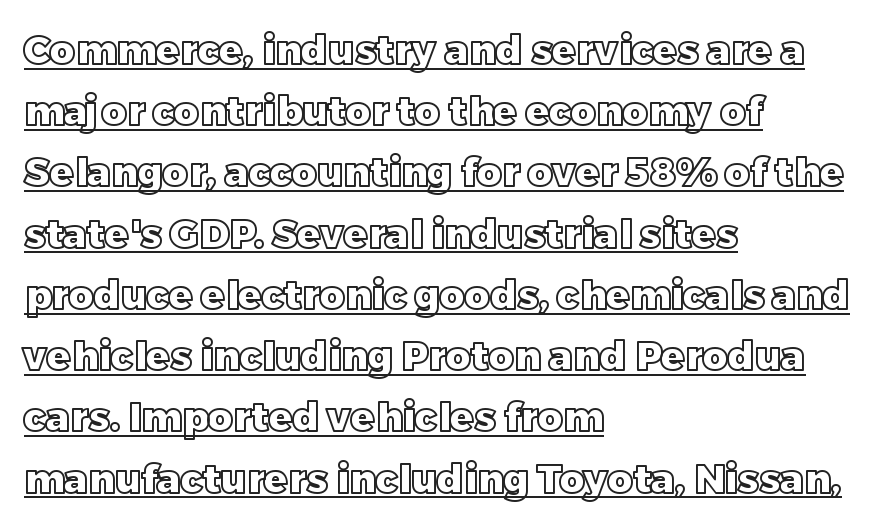
Is there much room between lines? A standard amount, neither cramped nor airy. Is this a fixed-width face? No — the glyphs have proportional, varying widths. Casual observation: everything's shoved over to the left. The gaps between neighbouring characters are ordinary and unremarkable. This is the regular roman posture of the typeface.
